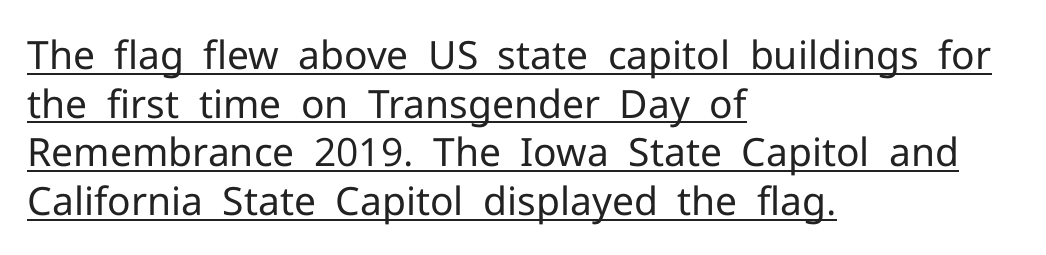
The image shows 39 px regular-weight sans-serif type, upright; set left-aligned, normal line spacing (1.25x), normal letter spacing, underlined; low stroke contrast and a medium x-height.
